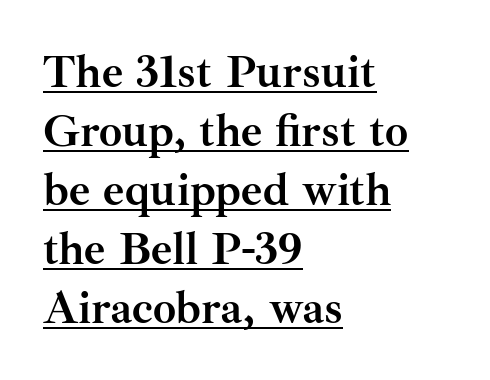
The image shows 46 px semibold serif type, upright; set left-aligned, normal line spacing (1.28x), normal letter spacing, underlined; medium stroke contrast and a small x-height.
